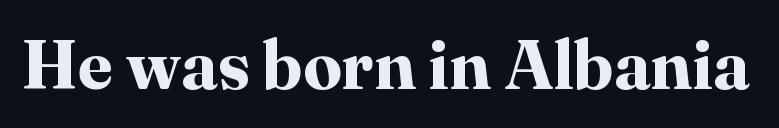
Q: Is the text bold? A: Yes.
Q: Is the text italic (slanted)? A: No, it is upright.
Q: Is the typeface a serif or a sans-serif typeface? A: Serif.
Q: Is the text underlined? A: No.
Q: Is the spacing between letters normal or unusually wide? A: Normal.
Q: Width (condensed, normal, or wide)? A: Normal.
Q: Stroke contrast? A: High.
Q: x-height? A: Medium.
Q: Monospaced? A: No.
